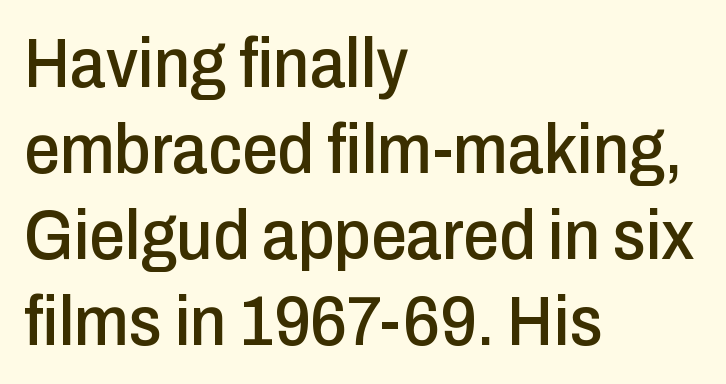
If you drew a ruler down the left edge, every line would touch it. Characters follow at the spacing the type designer built in. Looks like regular typesetting: each glyph gets only the width it needs. Quick note: underline off.
